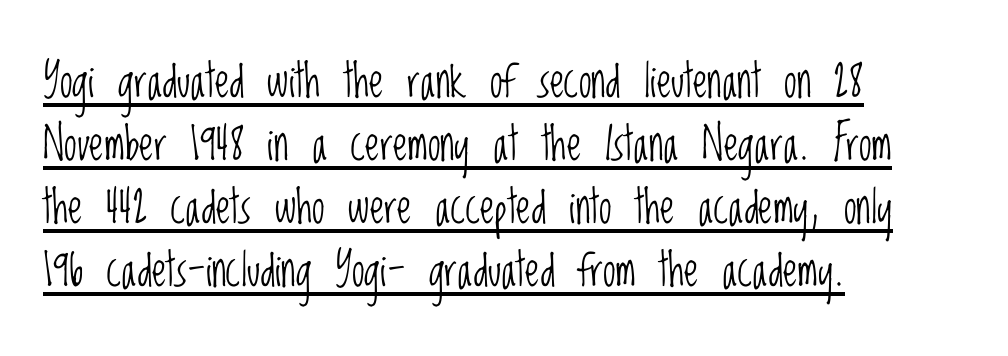
The image shows 46 px light, condensed sans-serif type, upright; set left-aligned, normal line spacing (1.37x), normal letter spacing, underlined; low stroke contrast and a large x-height.
